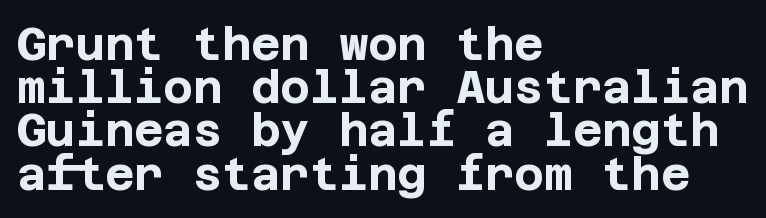
Q: Is the text bold? A: Yes.
Q: Is the text italic (slanted)? A: No, it is upright.
Q: Is the typeface a serif or a sans-serif typeface? A: Sans-serif.
Q: Is the text underlined? A: No.
Q: How is the paragraph aligned? A: Left-aligned.
Q: Is the spacing between letters normal or unusually wide? A: Normal.
Q: Is the spacing between lines tight, normal or loose? A: Tight.
Q: Width (condensed, normal, or wide)? A: Normal.
Q: Stroke contrast? A: Low.
Q: x-height? A: Large.
